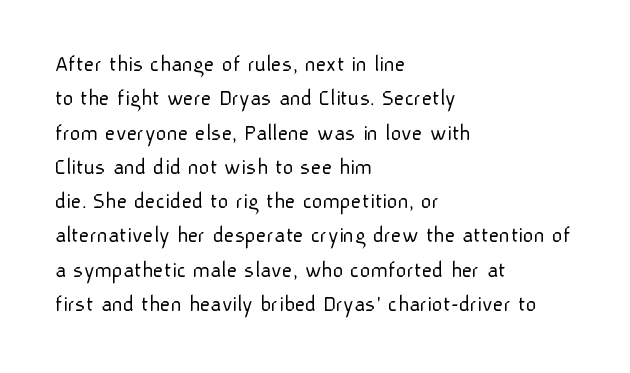
{"italic": "no", "bold": "no", "underline": "no", "align": "left", "line_spacing": "normal", "line_spacing_ratio": 1.49, "letter_spacing": "normal", "letter_spacing_em": 0.0, "glyph_px": 23}
